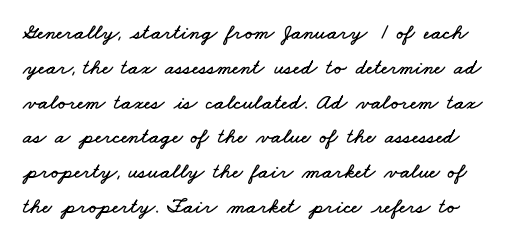
Q: Is the text underlined? A: No.
Q: Is the spacing between letters normal or unusually wide? A: Normal.
Q: Is the spacing between lines tight, normal or loose? A: Normal.
